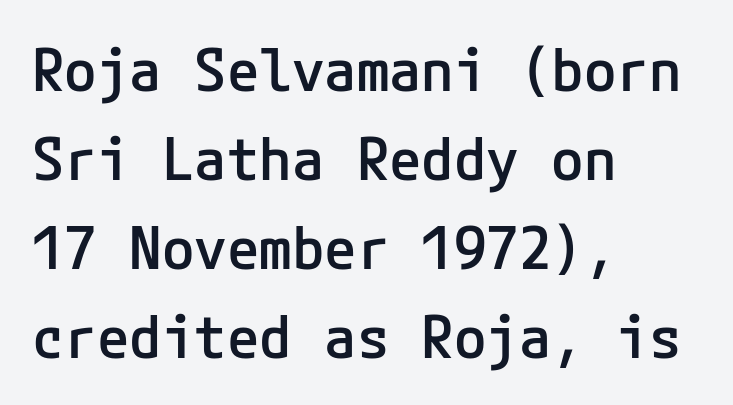
Q: Is the text bold? A: Semi-bold.
Q: Is the text italic (slanted)? A: No, it is upright.
Q: Is the typeface a serif or a sans-serif typeface? A: Sans-serif.
Q: Is the text underlined? A: No.
Q: How is the paragraph aligned? A: Left-aligned.
Q: Is the spacing between letters normal or unusually wide? A: Normal.
Q: Is the spacing between lines tight, normal or loose? A: Normal.
Q: Width (condensed, normal, or wide)? A: Normal.
Q: Stroke contrast? A: Low.
Q: x-height? A: Medium.
